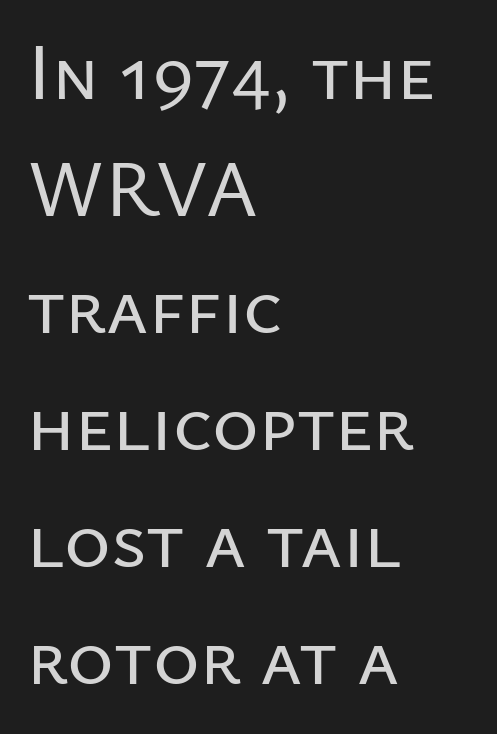
{"serif": "no", "italic": "no", "width": "normal", "stroke_contrast": "low", "x_height": "medium", "monospaced": "no", "underline": "no", "align": "left", "line_spacing": "normal", "line_spacing_ratio": 1.48, "letter_spacing": "normal", "letter_spacing_em": 0.0, "glyph_px": 79}
